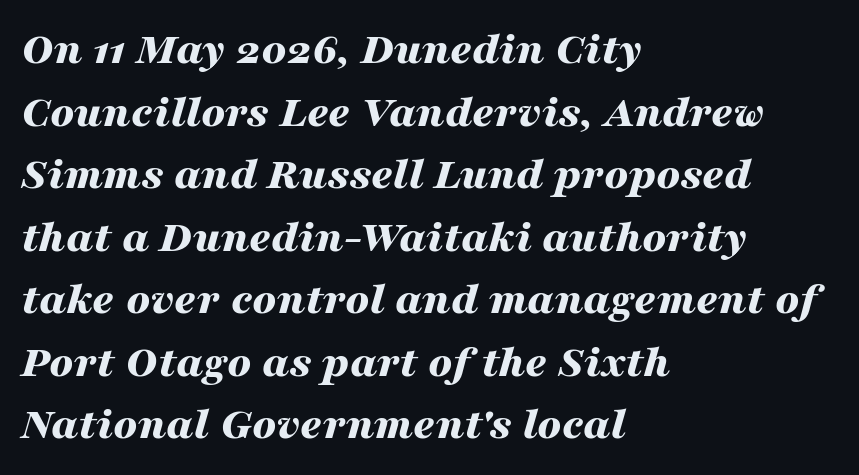
The line texture is even and compact thanks to regular tracking. The vertical gap from one line to the next is medium. This sample has the flowing, uneven cadence of proportional lettering. Strokes here are thick enough to call this a true bold.
